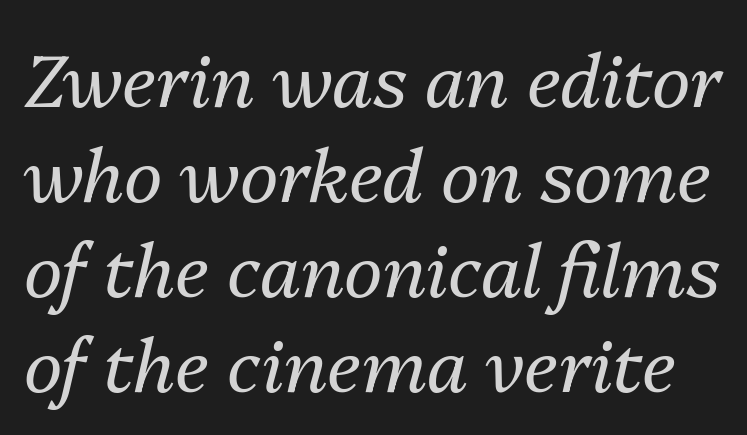
Q: Is the text bold? A: No.
Q: Is the text italic (slanted)? A: Yes, it leans right by about 13 degrees.
Q: Is the text underlined? A: No.
Q: Is the spacing between letters normal or unusually wide? A: Normal.
Q: Is the spacing between lines tight, normal or loose? A: Normal.
Q: Width (condensed, normal, or wide)? A: Normal.
Q: Stroke contrast? A: Medium.
Q: x-height? A: Medium.
Q: Monospaced? A: No.
